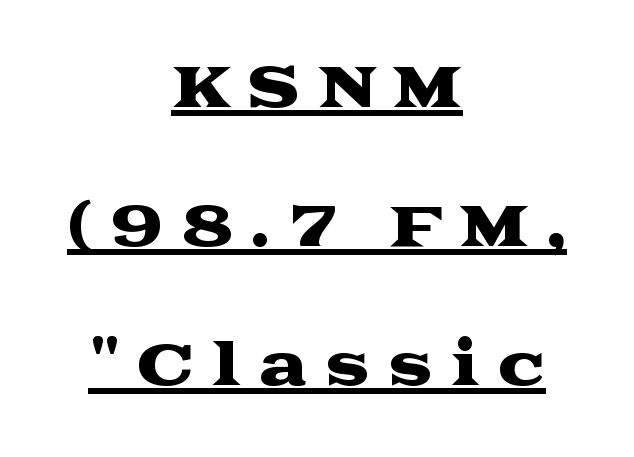
Q: Is the text italic (slanted)? A: No, it is upright.
Q: Is the typeface a serif or a sans-serif typeface? A: Serif.
Q: Is the text underlined? A: Yes.
Q: How is the paragraph aligned? A: Centered.
Q: Is the spacing between letters normal or unusually wide? A: Unusually wide.
Q: Is the spacing between lines tight, normal or loose? A: Loose.
Q: Width (condensed, normal, or wide)? A: Wide.
Q: Stroke contrast? A: Medium.
Q: x-height? A: Medium.
Q: Monospaced? A: No.
